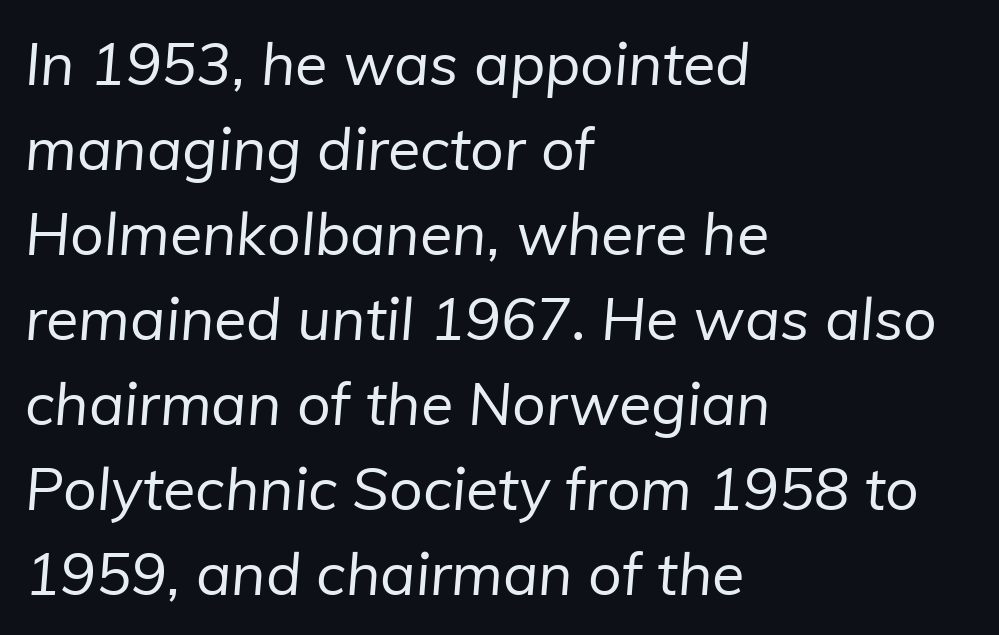
Each new line begins a customary step beneath the previous one. Glance below the letters and you will spot only blank space. Line starts are locked; line ends wander. Looks like regular typesetting: each glyph gets only the width it needs. Tracking here is standard; glyphs follow each other at the usual distance.
